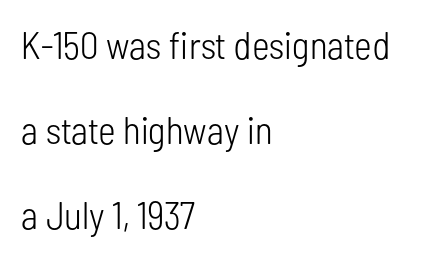
Only glyphs here, with clear space below each row. Letters have the restrained weight of plain body copy at most. This block would shrink considerably if given ordinary leading; it's expanded now. Character widths vary here, with narrow letters taking less room than wide ones.
